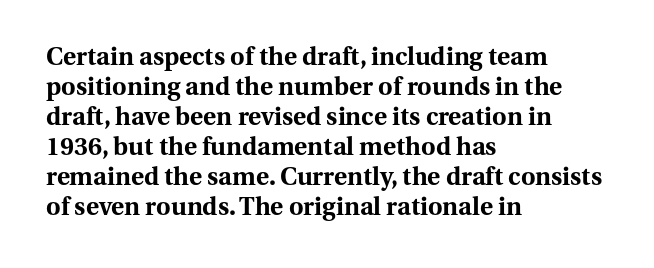
Default kerning and tracking; the words read as compact shapes. The letters stand upright; this is a roman face. Pretty heavy lettering here — definitely bold. The words here are not underlined.
